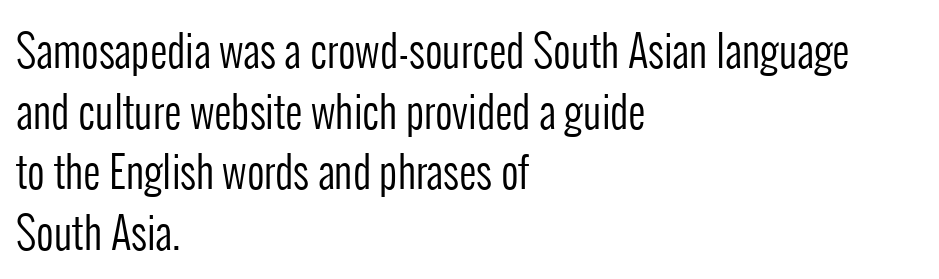
{"serif": "no", "italic": "no", "bold": "no", "weight": "regular", "width": "condensed", "stroke_contrast": "low", "x_height": "medium", "monospaced": "no", "underline": "no", "align": "left", "line_spacing": "normal", "line_spacing_ratio": 1.41, "letter_spacing": "normal", "letter_spacing_em": 0.0, "glyph_px": 43}
